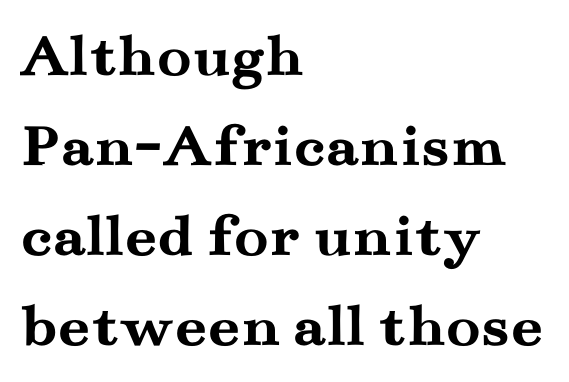
Typesetter's note: full bold, strokes at maximum text heaviness. The characters display serif detailing at their extremities. The rendering uses natural spacing where letterforms have individual widths. You could call the tracking neutral — neither tight nor loose. Notice how the passage keeps a crisp vertical edge on the left only. Beneath every word, the page is bare.
